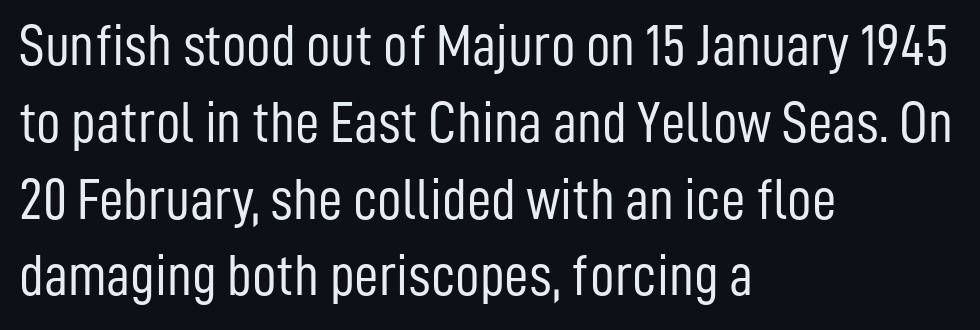
{"serif": "no", "italic": "no", "bold": "no", "weight": "light", "width": "condensed", "stroke_contrast": "low", "x_height": "medium", "monospaced": "no", "underline": "no", "align": "left", "line_spacing": "normal", "line_spacing_ratio": 1.28, "letter_spacing": "normal", "letter_spacing_em": 0.0, "glyph_px": 60}
